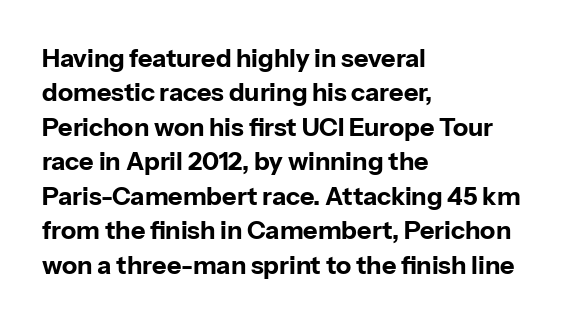
Q: Is the text bold? A: Yes.
Q: Is the text italic (slanted)? A: No, it is upright.
Q: Is the text underlined? A: No.
Q: How is the paragraph aligned? A: Left-aligned.
Q: Is the spacing between letters normal or unusually wide? A: Normal.
Q: Is the spacing between lines tight, normal or loose? A: Normal.
